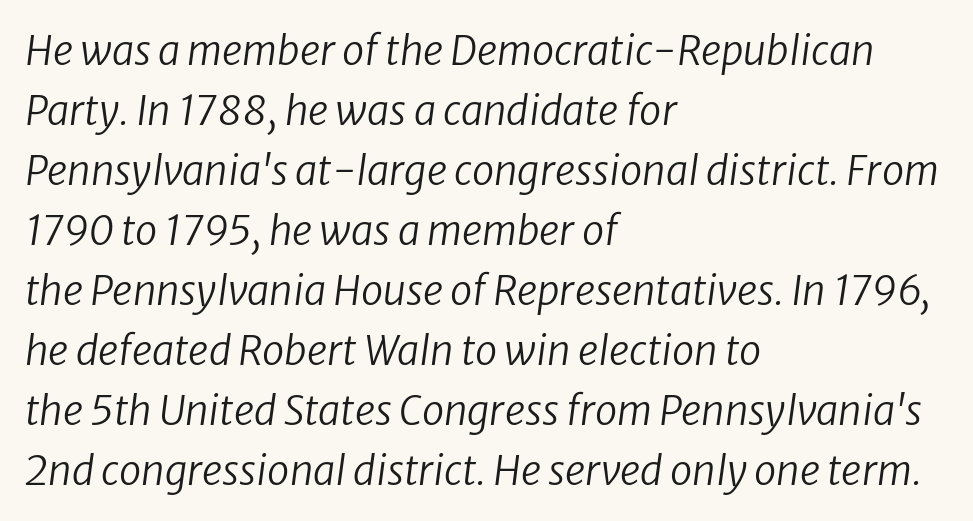
Q: Is the text bold? A: No.
Q: Is the text italic (slanted)? A: Yes, it leans right by about 8 degrees.
Q: Is the text underlined? A: No.
Q: How is the paragraph aligned? A: Left-aligned.
Q: Is the spacing between letters normal or unusually wide? A: Normal.
Q: Is the spacing between lines tight, normal or loose? A: Normal.
Q: Width (condensed, normal, or wide)? A: Normal.
Q: Stroke contrast? A: Low.
Q: x-height? A: Medium.
Q: Monospaced? A: No.
